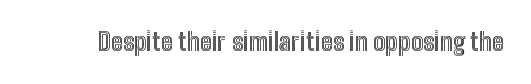
Q: Is the text italic (slanted)? A: No, it is upright.
Q: Is the text underlined? A: No.
Q: Is the spacing between letters normal or unusually wide? A: Normal.
